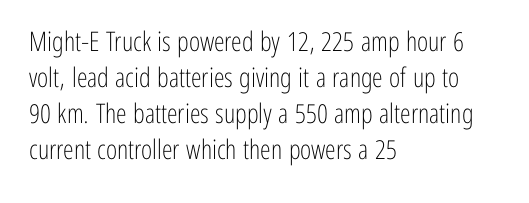
Q: Is the text bold? A: No.
Q: Is the text italic (slanted)? A: No, it is upright.
Q: Is the text underlined? A: No.
Q: How is the paragraph aligned? A: Left-aligned.
Q: Is the spacing between letters normal or unusually wide? A: Normal.
Q: Is the spacing between lines tight, normal or loose? A: Normal.
